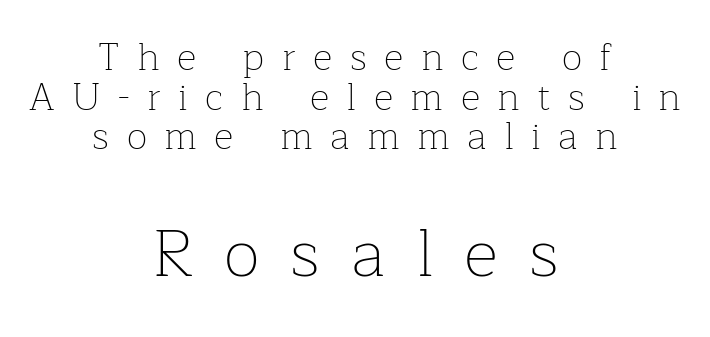
The lines are quadded center. The passage shown begins with its smaller block and ends with its larger one. This rendering widens character spacing well past its baseline value. No extra ink here — the face is not bold.
